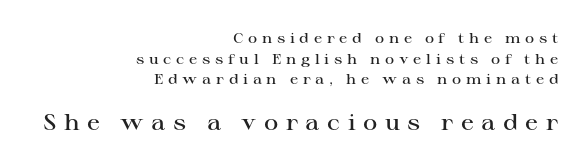
Q: Is the text bold? A: Semi-bold.
Q: Is the text italic (slanted)? A: No, it is upright.
Q: Is the text underlined? A: No.
Q: How is the paragraph aligned? A: Right-aligned.
Q: Is the spacing between letters normal or unusually wide? A: Unusually wide.
Q: Is the spacing between lines tight, normal or loose? A: Normal.
Q: Which block of text is set in a larger size, the first (top) or the second (bottom)? A: The second (bottom) one.
